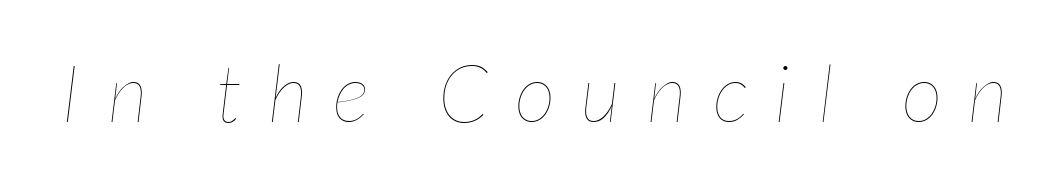
Any mark beneath the type? The region is blank. Weight: not bold — regular or lighter. Short note: letters widely spaced. The rendering uses natural spacing where letterforms have individual widths. Posture: slanted.
